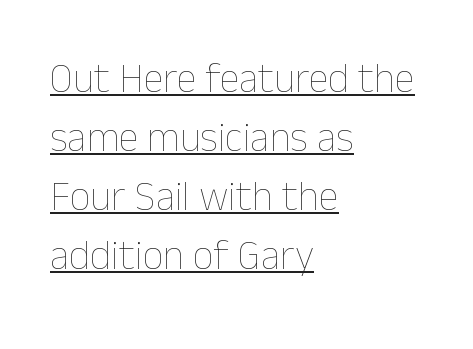
The image shows 41 px thin type, upright; set left-aligned, normal line spacing (1.44x), normal letter spacing, underlined; low stroke contrast and a medium x-height.
